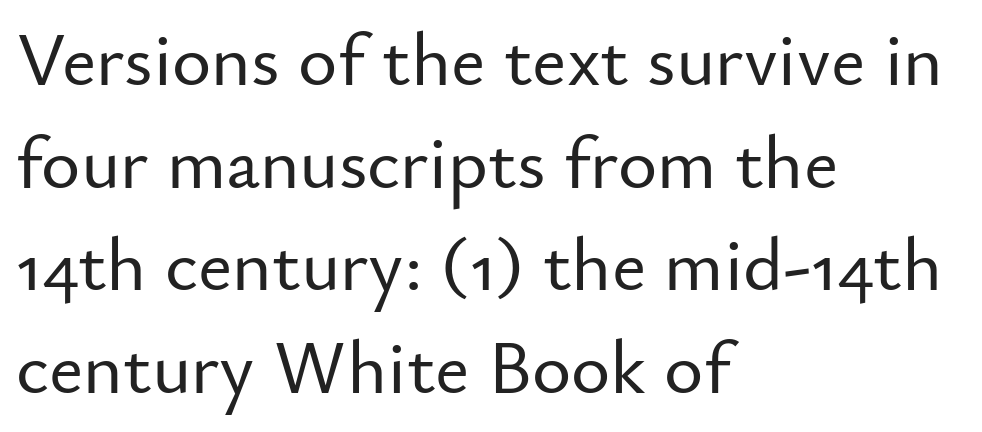
The passage shown is typeset with a sans-serif family. In terms of letterspacing, this is plain default setting. A roman cut, with each character standing at attention. A typesetter would call this proportional, since set widths differ per character. Descender tails drop into unmarked territory. Regular leading.
